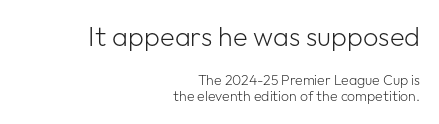
Q: Is the text bold? A: No.
Q: Is the text italic (slanted)? A: No, it is upright.
Q: Is the text underlined? A: No.
Q: How is the paragraph aligned? A: Right-aligned.
Q: Is the spacing between letters normal or unusually wide? A: Normal.
Q: Is the spacing between lines tight, normal or loose? A: Tight.
Q: Which block of text is set in a larger size, the first (top) or the second (bottom)? A: The first (top) one.
